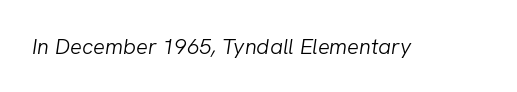
Q: Is the text bold? A: No.
Q: Is the text italic (slanted)? A: Yes, it leans right by about 8 degrees.
Q: Is the text underlined? A: No.
Q: Is the spacing between letters normal or unusually wide? A: Normal.
